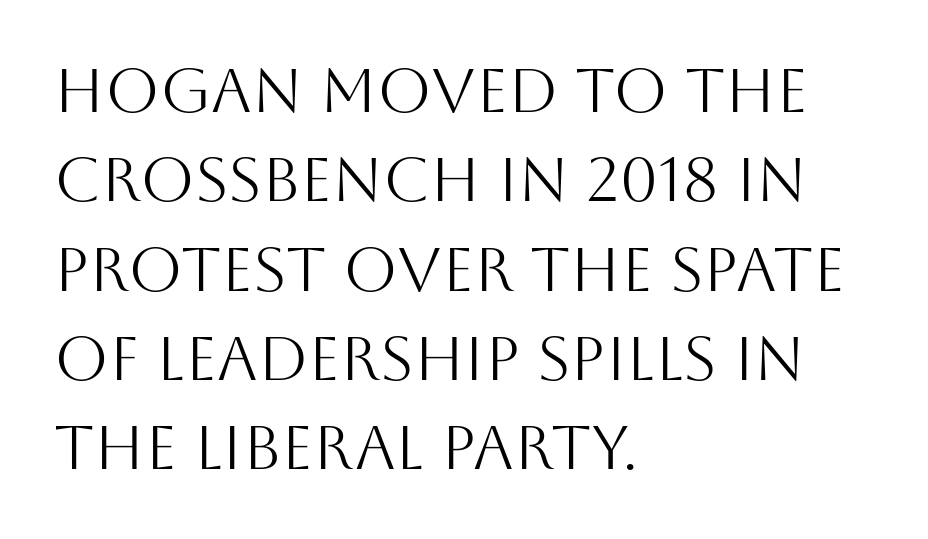
The image shows 62 px light sans-serif type, upright; set left-aligned, normal line spacing (1.44x), normal letter spacing, not underlined; medium stroke contrast and a large x-height.
